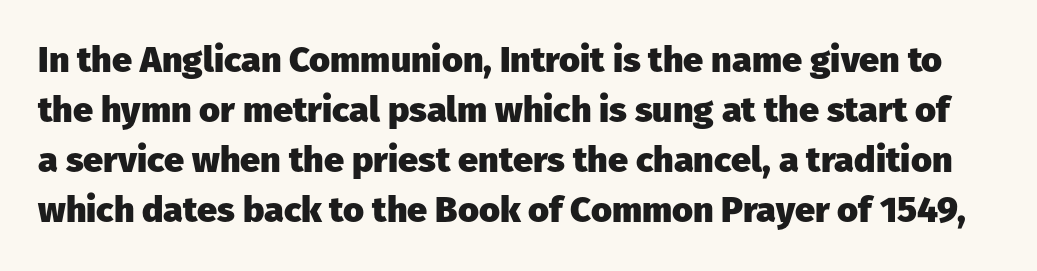
{"serif": "no", "italic": "no", "bold": "yes", "weight": "heavy", "width": "normal", "stroke_contrast": "low", "x_height": "medium", "monospaced": "no", "underline": "no", "line_spacing": "normal", "line_spacing_ratio": 1.39, "letter_spacing": "normal", "letter_spacing_em": 0.0, "glyph_px": 36}
